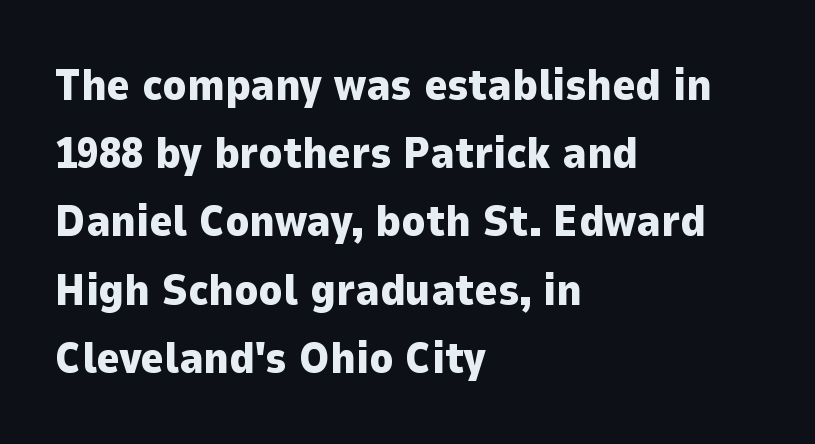
{"serif": "no", "italic": "no", "bold": "yes", "weight": "heavy", "width": "normal", "stroke_contrast": "low", "x_height": "medium", "monospaced": "no", "underline": "no", "align": "left", "line_spacing": "normal", "line_spacing_ratio": 1.55, "letter_spacing": "normal", "letter_spacing_em": 0.0, "glyph_px": 44}
